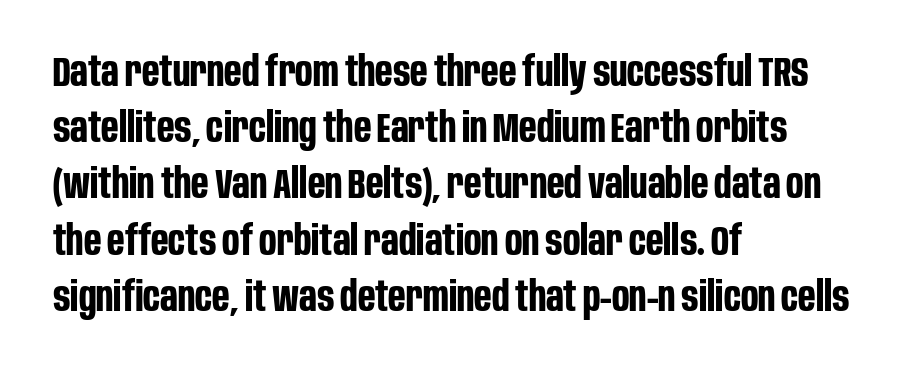
Q: Is the text bold? A: Yes.
Q: Is the text italic (slanted)? A: No, it is upright.
Q: Is the typeface a serif or a sans-serif typeface? A: Sans-serif.
Q: Is the text underlined? A: No.
Q: How is the paragraph aligned? A: Left-aligned.
Q: Is the spacing between letters normal or unusually wide? A: Normal.
Q: Is the spacing between lines tight, normal or loose? A: Normal.
Q: Width (condensed, normal, or wide)? A: Condensed.
Q: Stroke contrast? A: Low.
Q: x-height? A: Large.
Q: Monospaced? A: No.
